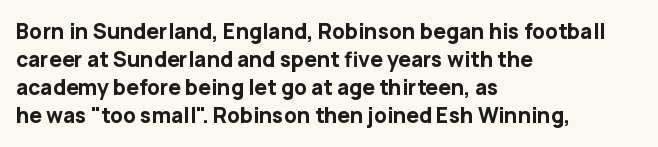
{"italic": "no", "bold": "yes", "underline": "no", "align": "left", "line_spacing": "normal", "line_spacing_ratio": 1.34, "letter_spacing": "normal", "letter_spacing_em": 0.0, "glyph_px": 21}
